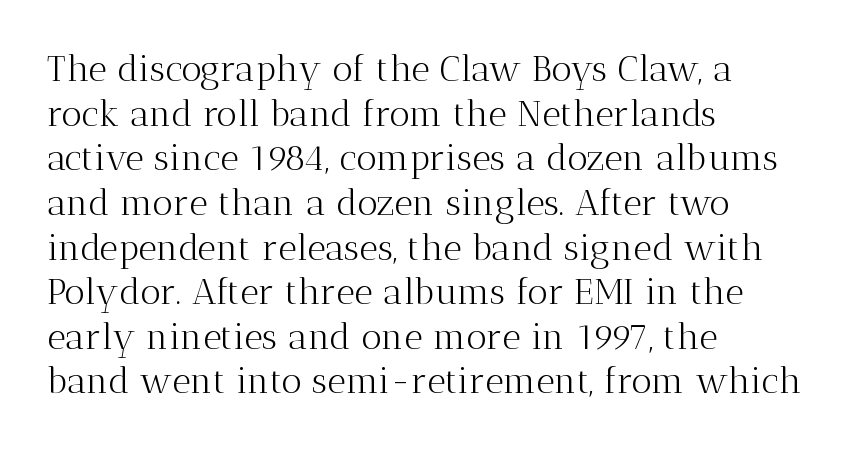
Q: Is the text bold? A: No.
Q: Is the text italic (slanted)? A: No, it is upright.
Q: Is the typeface a serif or a sans-serif typeface? A: Serif.
Q: Is the text underlined? A: No.
Q: How is the paragraph aligned? A: Left-aligned.
Q: Is the spacing between letters normal or unusually wide? A: Normal.
Q: Width (condensed, normal, or wide)? A: Normal.
Q: Stroke contrast? A: Medium.
Q: x-height? A: Medium.
Q: Monospaced? A: No.
